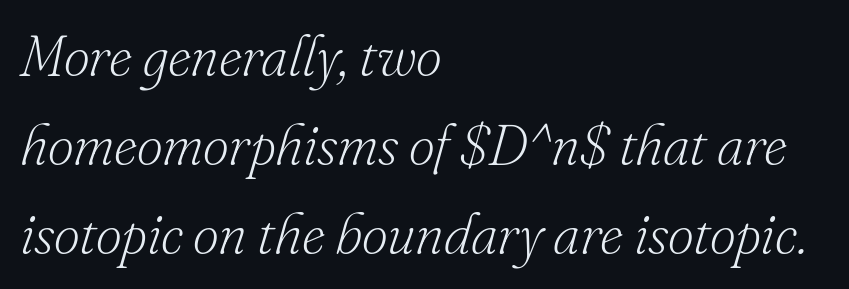
Q: Is the text bold? A: No.
Q: Is the text italic (slanted)? A: Yes, it leans right by about 16 degrees.
Q: Is the typeface a serif or a sans-serif typeface? A: Serif.
Q: Is the text underlined? A: No.
Q: How is the paragraph aligned? A: Left-aligned.
Q: Is the spacing between letters normal or unusually wide? A: Normal.
Q: Is the spacing between lines tight, normal or loose? A: Normal.
Q: Width (condensed, normal, or wide)? A: Normal.
Q: Stroke contrast? A: Low.
Q: x-height? A: Small.
Q: Monospaced? A: No.
